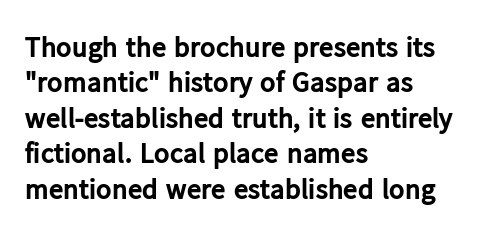
Q: Is the text bold? A: Yes.
Q: Is the text italic (slanted)? A: No, it is upright.
Q: Is the typeface a serif or a sans-serif typeface? A: Sans-serif.
Q: Is the text underlined? A: No.
Q: How is the paragraph aligned? A: Left-aligned.
Q: Is the spacing between letters normal or unusually wide? A: Normal.
Q: Width (condensed, normal, or wide)? A: Normal.
Q: Stroke contrast? A: Low.
Q: x-height? A: Medium.
Q: Monospaced? A: No.
